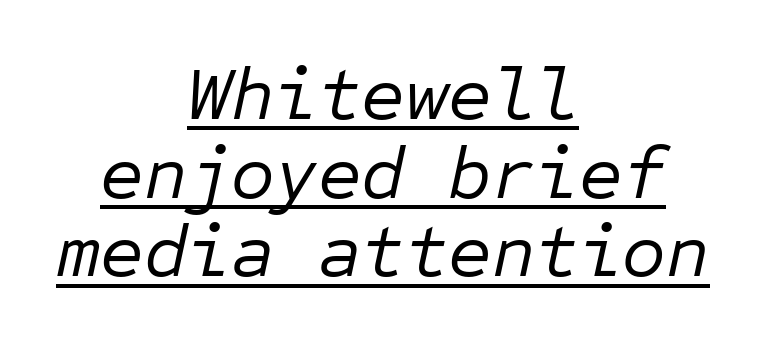
{"italic": "yes", "lean": "right", "slant_degrees": 12, "bold": "no", "weight": "regular", "width": "normal", "stroke_contrast": "low", "x_height": "medium", "monospaced": "yes", "underline": "yes", "align": "center", "line_spacing": "tight", "line_spacing_ratio": 1.05, "letter_spacing": "normal", "letter_spacing_em": 0.0, "glyph_px": 75}
